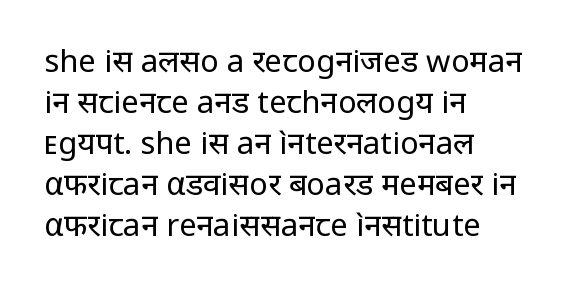
{"serif": "no", "italic": "no", "bold": "no", "weight": "regular", "width": "normal", "stroke_contrast": "low", "x_height": "medium", "monospaced": "no", "underline": "no", "align": "left", "line_spacing": "normal", "line_spacing_ratio": 1.32, "letter_spacing": "normal", "letter_spacing_em": 0.0, "glyph_px": 31}
